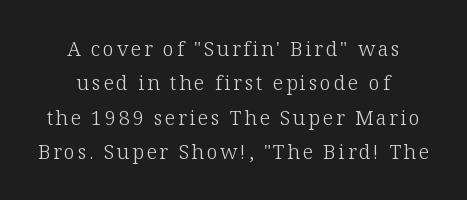
{"italic": "no", "bold": "no", "underline": "no", "align": "center", "line_spacing_ratio": 1.72, "glyph_px": 20}
